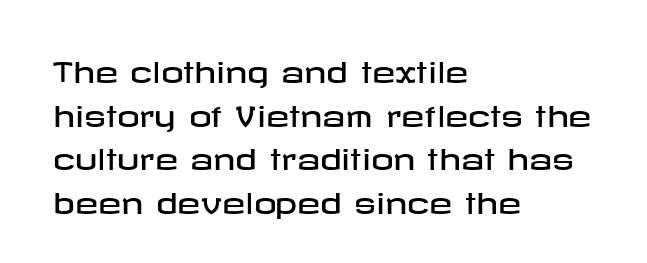
If you drew a line through each stem, it would be perfectly vertical. Is the block centered? No — it sits flush against the left margin. If you measured baseline to baseline, you'd find a middling distance. Each row of text sits above clean, open space. Note: no serifs on the glyphs. The rendering keeps characters at their native spacing.
